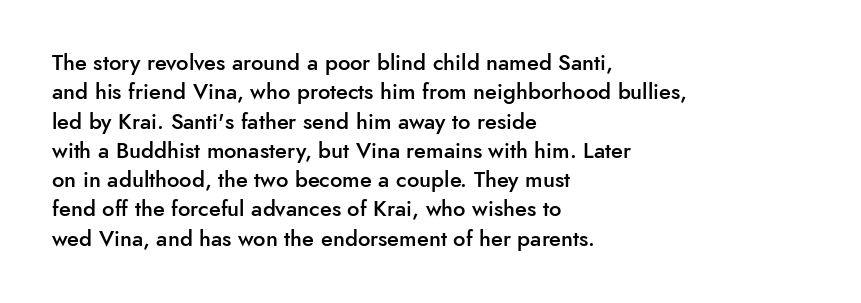
{"italic": "no", "bold": "semi", "underline": "no", "align": "left", "line_spacing": "normal", "line_spacing_ratio": 1.33, "letter_spacing": "normal", "letter_spacing_em": 0.0, "glyph_px": 22}
